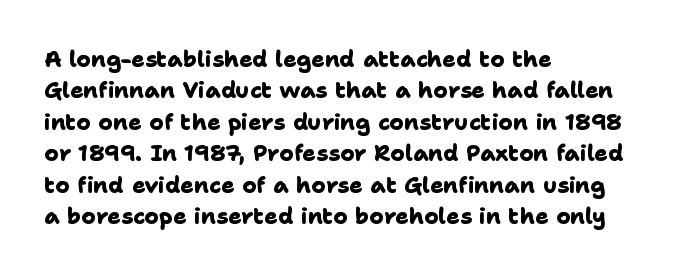
The image shows 22 px bold type; set left-aligned, normal line spacing (1.43x), normal letter spacing, not underlined.
